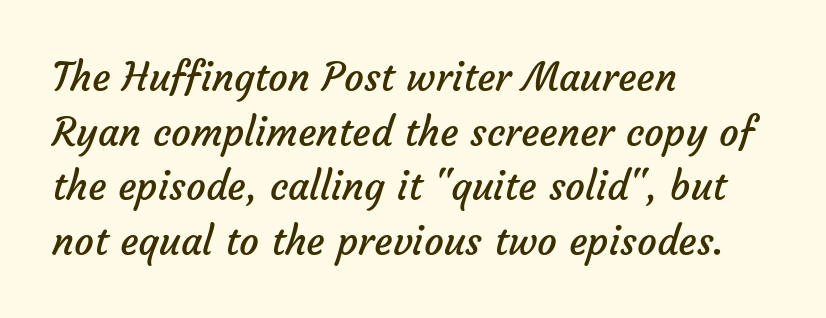
The strokes carry an ordinary text weight at most. This is sans-serif lettering, the kind often seen on screens and signage. Caption: multi-line text, flush left, ragged right. Short note: letters normally spaced.
